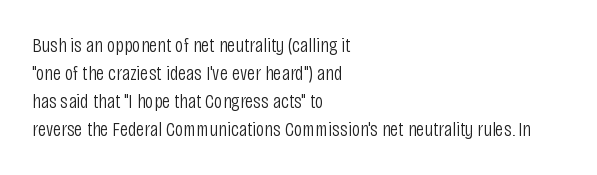
The image shows 21 px text type, upright; set left-aligned, normal line spacing (1.34x), normal letter spacing, not underlined.
